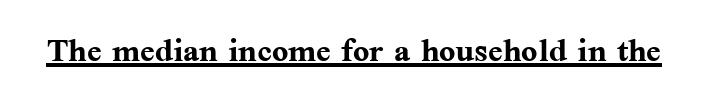
Chunky letters — that's bold for sure. Character widths vary here, with narrow letters taking less room than wide ones. The type family on display is of the serif kind. Words appear dense and cohesive because spacing is normal.
